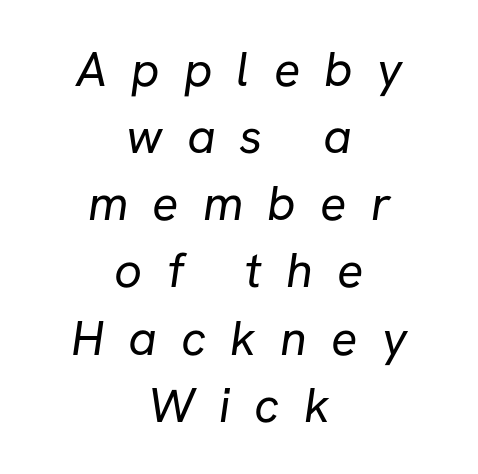
Evenly set lines give the paragraph a standard silhouette. The face used here is proportionally spaced, like ordinary book or web type. Caption: multi-line text, centered on the measure. Bare-footed words on every line.
